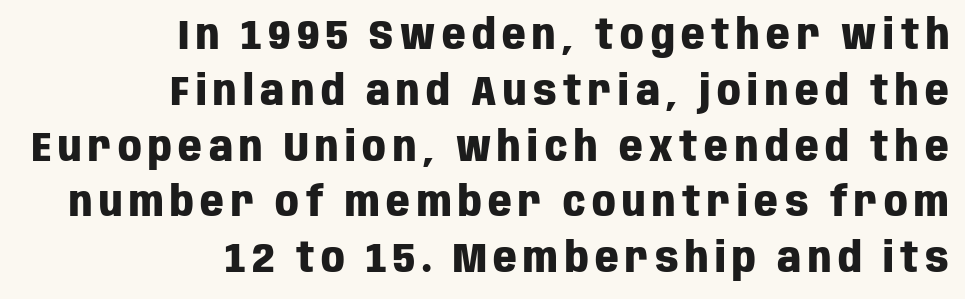
{"serif": "no", "italic": "no", "bold": "yes", "weight": "heavy", "width": "condensed", "stroke_contrast": "low", "x_height": "large", "monospaced": "no", "underline": "no", "align": "right", "line_spacing": "normal", "line_spacing_ratio": 1.36, "glyph_px": 41}
